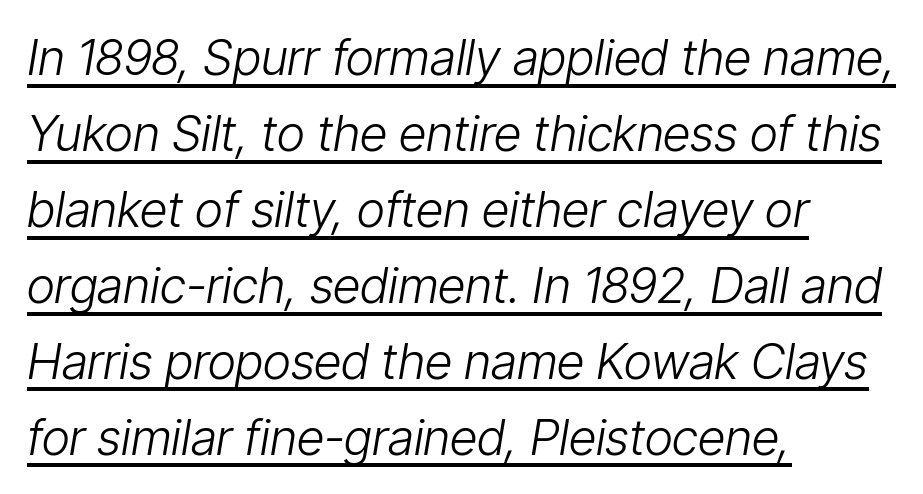
The image shows 49 px light, condensed type, italic (leaning right); set left-aligned, normal line spacing (1.55x), normal letter spacing, underlined; low stroke contrast and a medium x-height.
